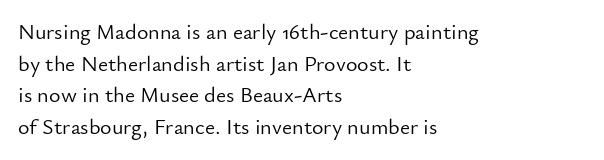
The image shows 22 px text type, upright; set left-aligned, normal line spacing (1.44x), normal letter spacing, not underlined.
